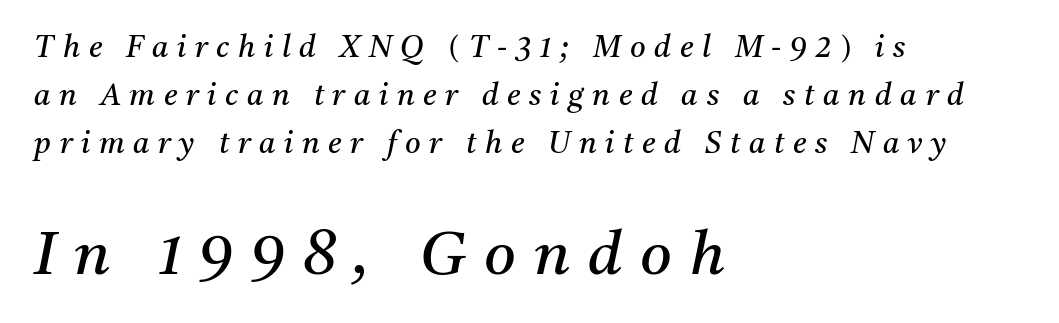
The characters are drawn with everyday or finer stroke widths. Loose tracking; the words dissolve into strings of separated letters. Of the two passages, the one underneath uses the larger point size. The letters are slanted; this is an italic face.
